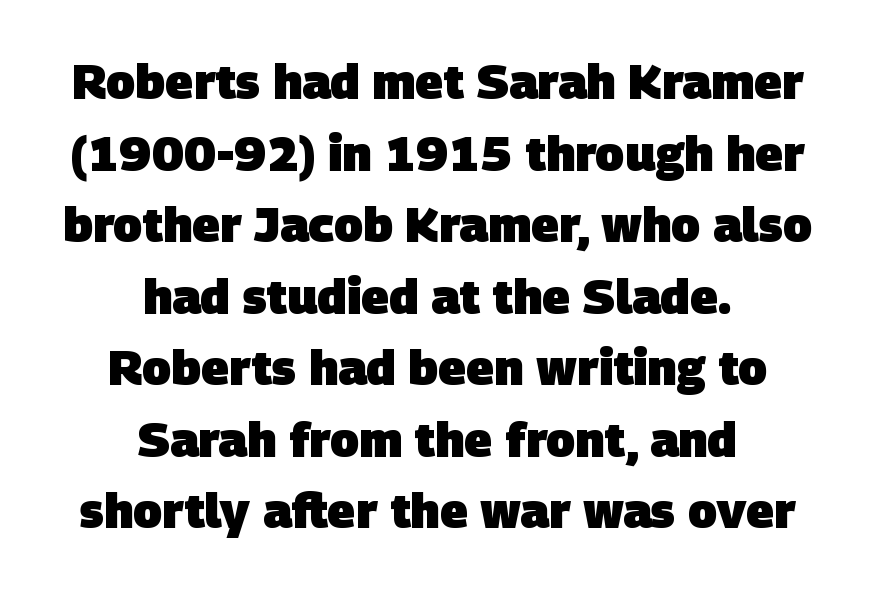
{"serif": "no", "bold": "yes", "weight": "heavy", "width": "normal", "stroke_contrast": "low", "x_height": "large", "monospaced": "no", "underline": "no", "align": "center", "line_spacing": "normal", "line_spacing_ratio": 1.49, "letter_spacing": "normal", "letter_spacing_em": 0.0, "glyph_px": 48}
